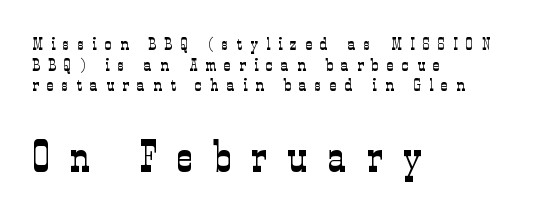
Students, note that the glyphs here are deliberately spaced far apart. Vertically, the passage feels compressed, each row crowding the next. Does the copy run flush right? No — it runs flush left. Any mark beneath the type? The region is blank. The rendering uses natural spacing where letterforms have individual widths. Which of the two is more prominent by size? The second, at the bottom.
